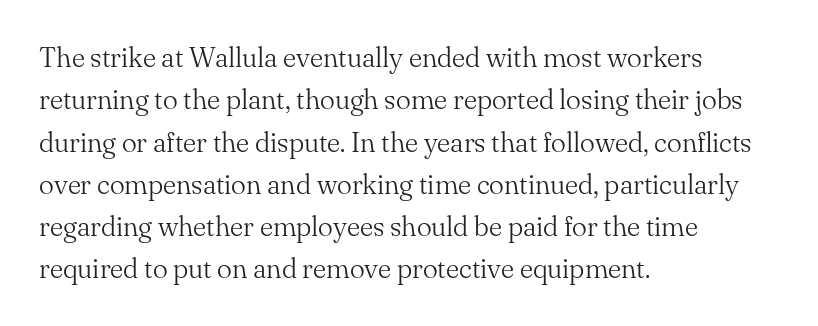
The image shows 28 px light serif type, upright; set left-aligned, normal line spacing (1.51x), normal letter spacing, not underlined; medium stroke contrast and a small x-height.
